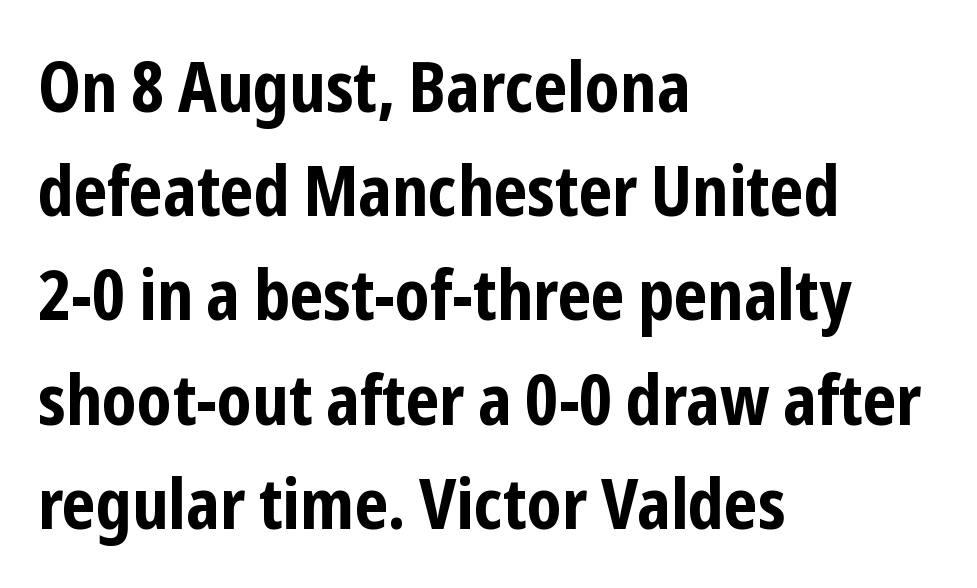
The passage is arranged the way most books set body copy — flush left. Looks like regular typesetting: each glyph gets only the width it needs. Style check: upright. Serifs: no, the terminals of the letterforms are clean.
